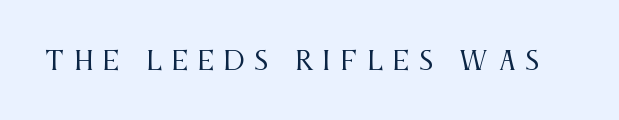
Words appear elongated and porous because spacing is wide. Has an underline been added? It has not. Every character sits straight up, as roman type does. The passage shown is not bold in any degree.
